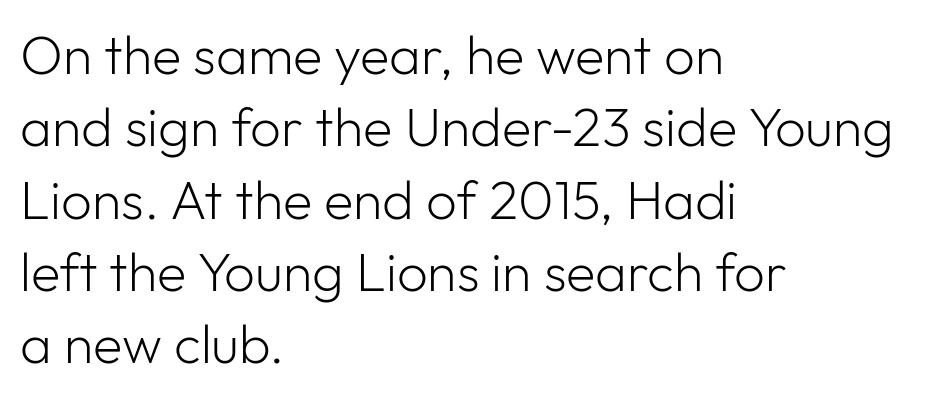
Q: Is the text bold? A: No.
Q: Is the text italic (slanted)? A: No, it is upright.
Q: Is the typeface a serif or a sans-serif typeface? A: Sans-serif.
Q: Is the text underlined? A: No.
Q: How is the paragraph aligned? A: Left-aligned.
Q: Is the spacing between letters normal or unusually wide? A: Normal.
Q: Is the spacing between lines tight, normal or loose? A: Normal.
Q: Width (condensed, normal, or wide)? A: Normal.
Q: Stroke contrast? A: Low.
Q: x-height? A: Medium.
Q: Monospaced? A: No.
